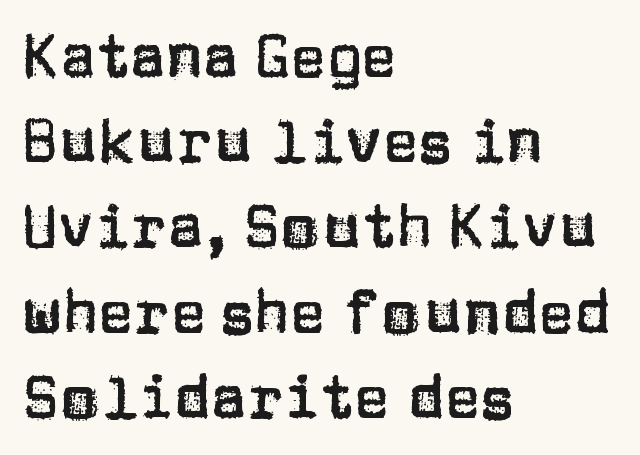
Nope, no serifs anywhere on these letters. The letters advance in unequal steps, a hallmark of proportional type. Every row of glyphs begins at an identical x-position on the left. The type sits square on the baseline with zero lean.
